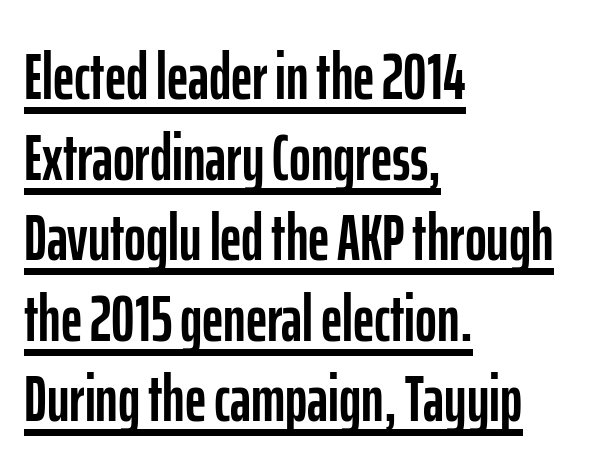
{"serif": "no", "italic": "no", "width": "condensed", "stroke_contrast": "low", "x_height": "medium", "monospaced": "no", "underline": "yes", "align": "left", "line_spacing_ratio": 1.22, "letter_spacing": "normal", "letter_spacing_em": 0.0, "glyph_px": 66}
